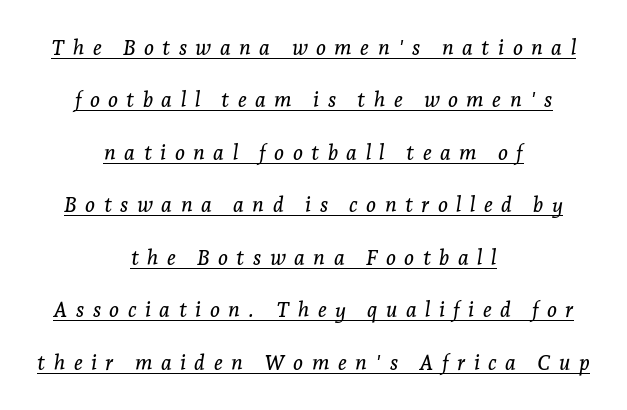
Q: Is the text italic (slanted)? A: Yes, it leans right by about 7 degrees.
Q: Is the text underlined? A: Yes.
Q: How is the paragraph aligned? A: Centered.
Q: Is the spacing between letters normal or unusually wide? A: Unusually wide.
Q: Is the spacing between lines tight, normal or loose? A: Loose.
